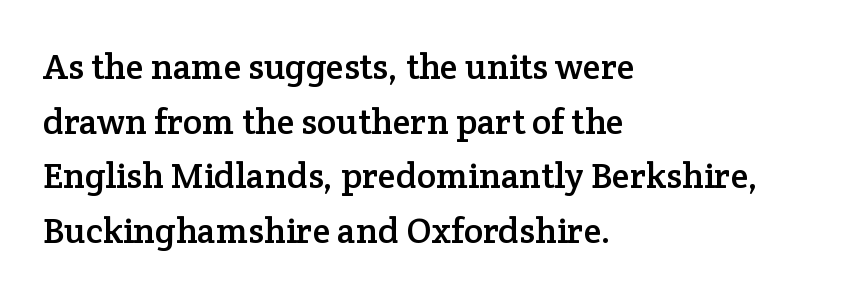
Q: Is the text italic (slanted)? A: No, it is upright.
Q: Is the typeface a serif or a sans-serif typeface? A: Serif.
Q: Is the text underlined? A: No.
Q: How is the paragraph aligned? A: Left-aligned.
Q: Is the spacing between letters normal or unusually wide? A: Normal.
Q: Is the spacing between lines tight, normal or loose? A: Normal.
Q: Width (condensed, normal, or wide)? A: Normal.
Q: Stroke contrast? A: Low.
Q: x-height? A: Medium.
Q: Monospaced? A: No.
